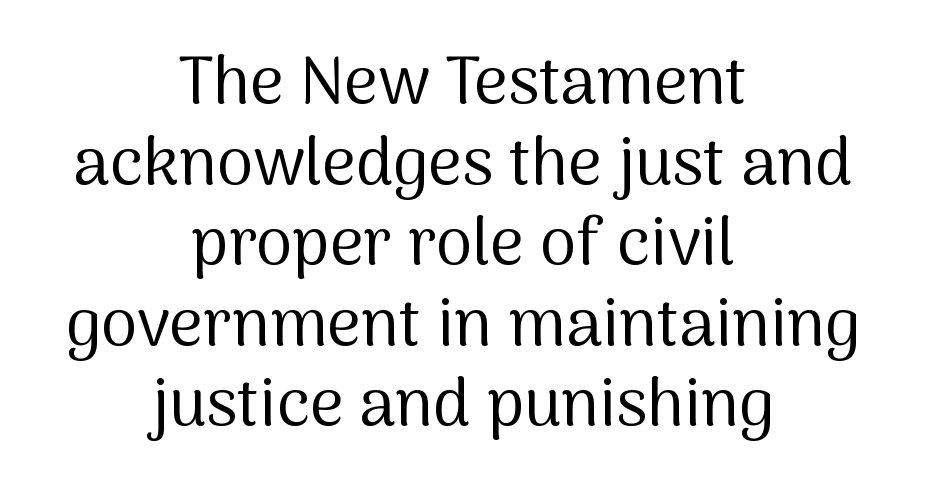
{"serif": "no", "italic": "no", "bold": "no", "weight": "regular", "width": "normal", "stroke_contrast": "medium", "x_height": "medium", "monospaced": "no", "underline": "no", "align": "center", "line_spacing_ratio": 1.22, "letter_spacing": "normal", "letter_spacing_em": 0.0, "glyph_px": 66}
